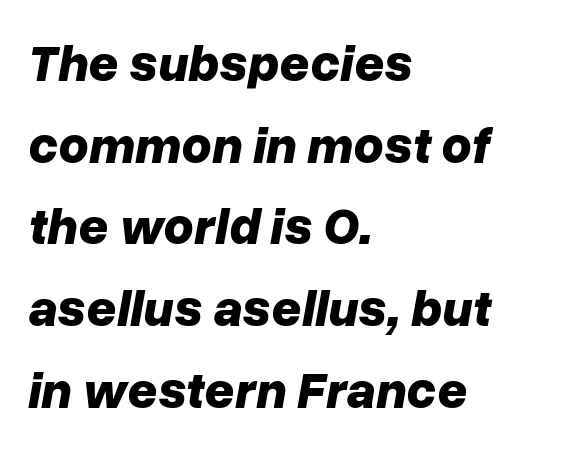
Q: Is the text bold? A: Yes.
Q: Is the text italic (slanted)? A: Yes, it leans right by about 10 degrees.
Q: Is the text underlined? A: No.
Q: How is the paragraph aligned? A: Left-aligned.
Q: Is the spacing between letters normal or unusually wide? A: Normal.
Q: Is the spacing between lines tight, normal or loose? A: Normal.
Q: Width (condensed, normal, or wide)? A: Normal.
Q: Stroke contrast? A: Low.
Q: x-height? A: Medium.
Q: Monospaced? A: No.
